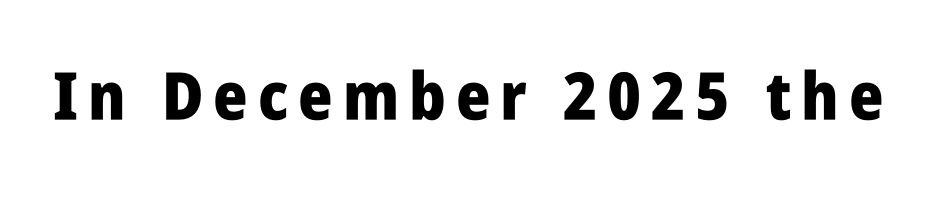
Q: Is the text bold? A: Yes.
Q: Is the text italic (slanted)? A: No, it is upright.
Q: Is the typeface a serif or a sans-serif typeface? A: Sans-serif.
Q: Is the text underlined? A: No.
Q: Width (condensed, normal, or wide)? A: Condensed.
Q: Stroke contrast? A: Low.
Q: x-height? A: Large.
Q: Monospaced? A: No.
